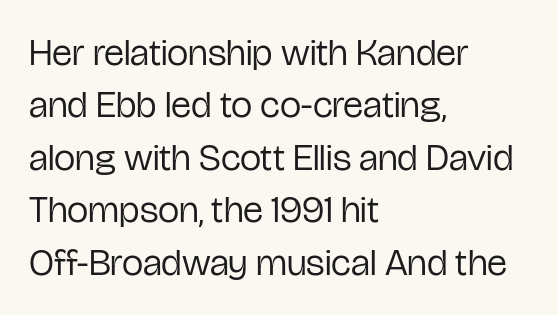
{"serif": "no", "italic": "no", "bold": "no", "weight": "regular", "width": "condensed", "stroke_contrast": "low", "x_height": "medium", "monospaced": "no", "underline": "no", "align": "left", "line_spacing": "normal", "line_spacing_ratio": 1.38, "letter_spacing": "normal", "letter_spacing_em": 0.0, "glyph_px": 38}
